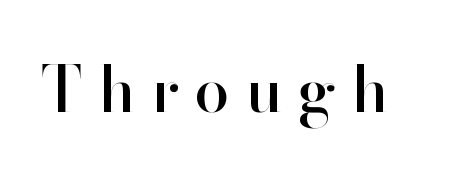
Inter-character spacing is expanded well beyond the font's built-in metrics. The letters advance in unequal steps, a hallmark of proportional type. The lettering holds an erect, upright posture throughout. Quick note: underline off.
